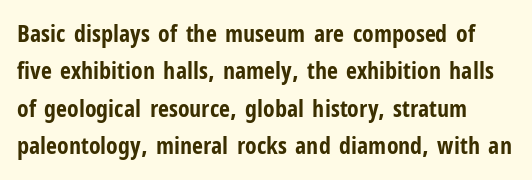
Here the glyphs are tracked normally, forming tight word shapes. Each row of text sits above clean, open space. The lettering stays uniformly vertical, giving the passage a roman look. Horizontal bands of white between lines are of average thickness.
